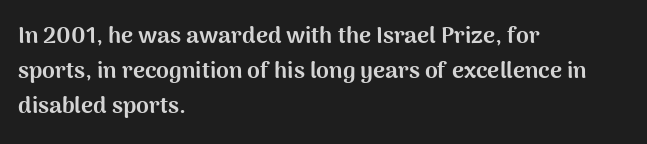
The image shows 23 px bold type, upright; set left-aligned, normal line spacing (1.52x), normal letter spacing, not underlined.
